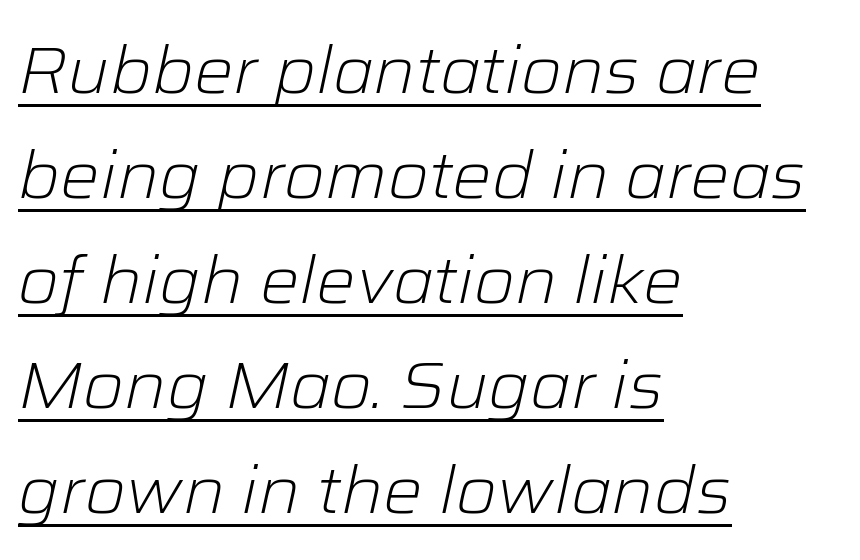
{"italic": "yes", "lean": "right", "slant_degrees": 12, "bold": "no", "weight": "light", "width": "normal", "stroke_contrast": "low", "x_height": "medium", "monospaced": "no", "underline": "yes", "align": "left", "line_spacing": "normal", "line_spacing_ratio": 1.59, "letter_spacing": "normal", "letter_spacing_em": 0.0, "glyph_px": 66}
